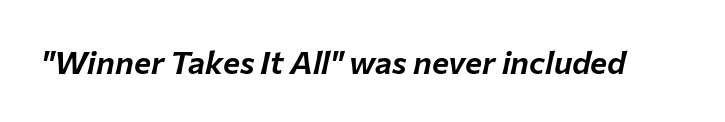
The face used here has a pronounced slope to its letters. Character widths vary here, with narrow letters taking less room than wide ones. What stands out about the letter spacing? Nothing — it is the standard amount. A bare baseline throughout the passage.
